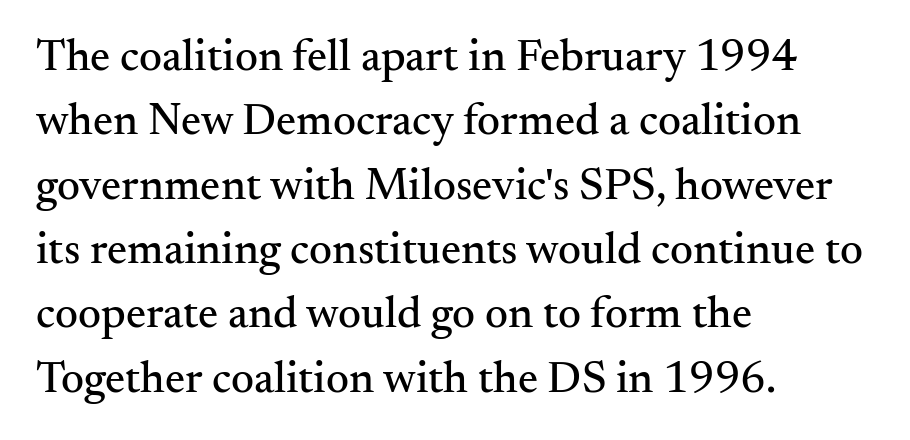
Q: Is the text italic (slanted)? A: No, it is upright.
Q: Is the typeface a serif or a sans-serif typeface? A: Serif.
Q: Is the text underlined? A: No.
Q: How is the paragraph aligned? A: Left-aligned.
Q: Is the spacing between letters normal or unusually wide? A: Normal.
Q: Is the spacing between lines tight, normal or loose? A: Normal.
Q: Width (condensed, normal, or wide)? A: Normal.
Q: Stroke contrast? A: Medium.
Q: x-height? A: Small.
Q: Monospaced? A: No.
